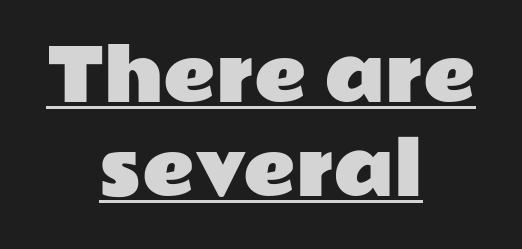
{"serif": "no", "italic": "no", "width": "wide", "stroke_contrast": "low", "x_height": "medium", "monospaced": "no", "underline": "yes", "align": "center", "line_spacing": "normal", "line_spacing_ratio": 1.31, "letter_spacing": "normal", "letter_spacing_em": 0.0, "glyph_px": 72}
